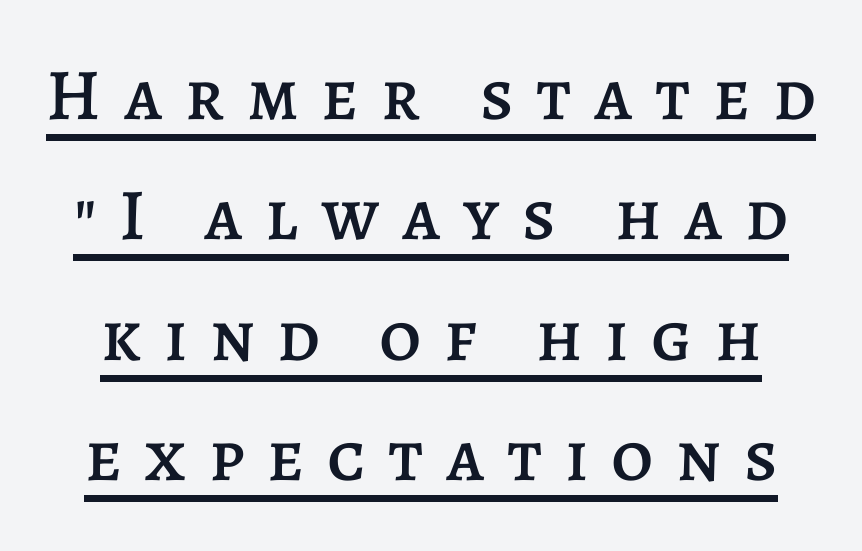
The image shows 73 px text type, upright; set normal line spacing (1.65x), unusually wide letter spacing (+0.31 em), underlined; low stroke contrast and a large x-height.
